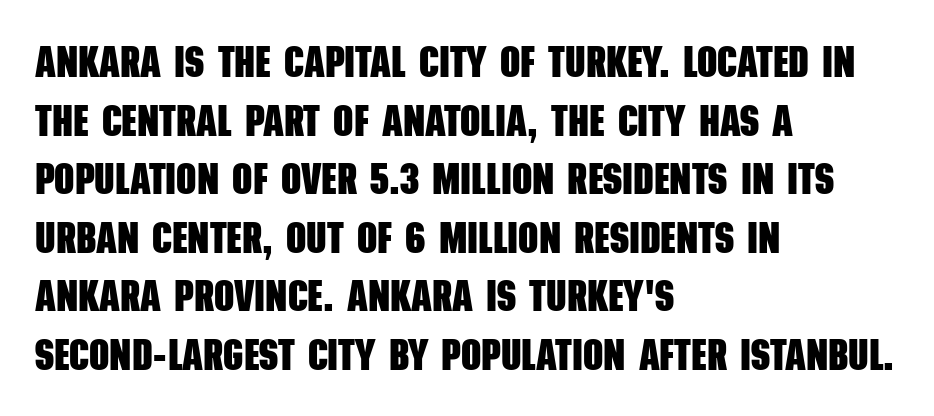
The image shows 44 px heavy, condensed sans-serif type; set left-aligned, normal line spacing (1.33x), normal letter spacing, not underlined; low stroke contrast and a large x-height.
